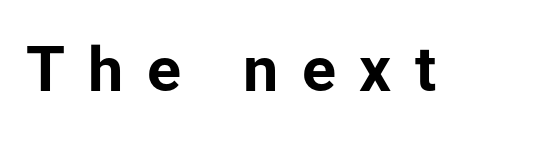
{"serif": "no", "italic": "no", "bold": "yes", "weight": "bold", "width": "normal", "stroke_contrast": "low", "x_height": "medium", "monospaced": "no", "underline": "no", "letter_spacing": "wide", "letter_spacing_em": 0.37, "glyph_px": 63}
